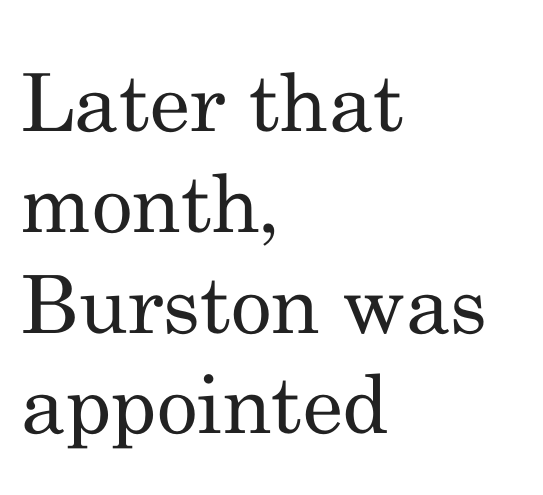
The rows are spaced the way most documents space them. Each letter's strokes conclude with small projecting serifs. The axis of the letterforms is exactly vertical. Each row of text sits above clean, open space. The paragraph shown leans on its left margin.
